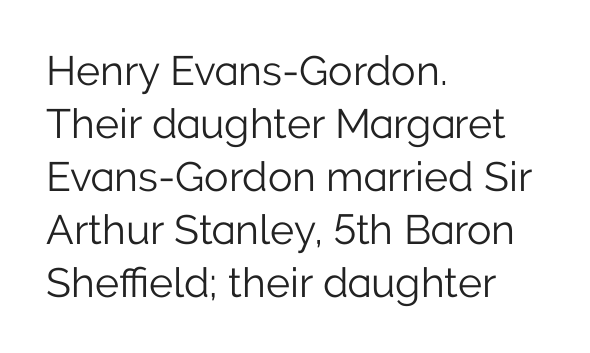
The image shows 41 px light sans-serif type, upright; set left-aligned, normal line spacing (1.29x), normal letter spacing, not underlined; low stroke contrast and a medium x-height.
